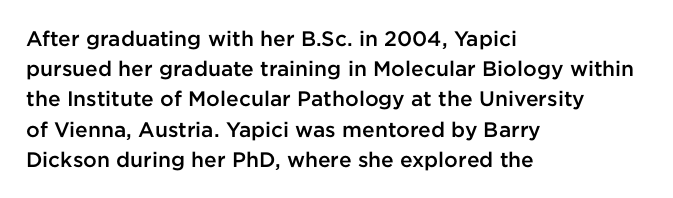
The image shows 21 px text type, upright; set left-aligned, normal line spacing (1.44x), normal letter spacing, not underlined.
